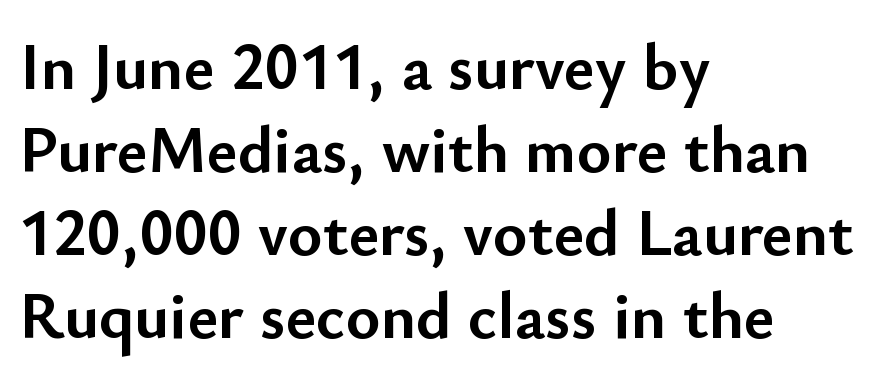
{"serif": "no", "italic": "no", "bold": "yes", "weight": "semibold", "width": "normal", "stroke_contrast": "low", "x_height": "small", "monospaced": "no", "underline": "no", "align": "left", "line_spacing": "normal", "line_spacing_ratio": 1.26, "letter_spacing": "normal", "letter_spacing_em": 0.0, "glyph_px": 66}
